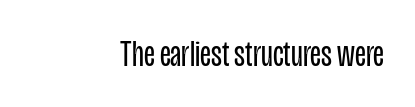
The image shows 37 px regular-weight, condensed sans-serif type, upright; set right-aligned, normal letter spacing, not underlined; low stroke contrast and a large x-height.
